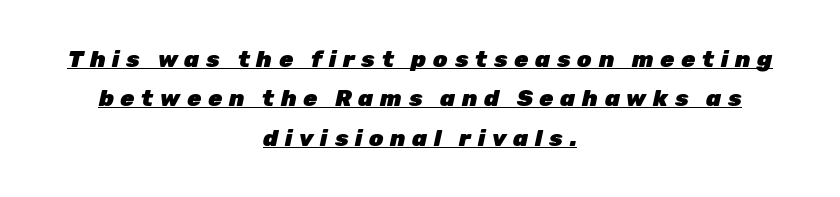
The image shows 23 px bold type, italic (leaning right); set centered, line spacing 1.71x, unusually wide letter spacing (+0.29 em), underlined.
